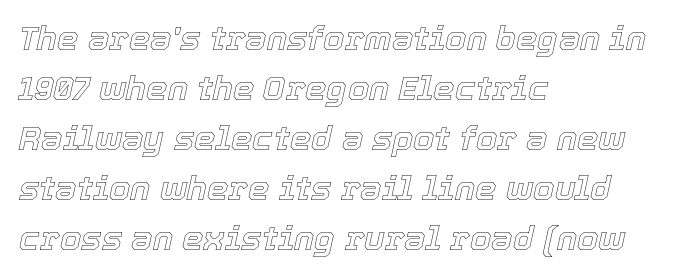
Q: Is the text italic (slanted)? A: Yes, it leans right by about 12 degrees.
Q: Is the text underlined? A: No.
Q: How is the paragraph aligned? A: Left-aligned.
Q: Is the spacing between letters normal or unusually wide? A: Normal.
Q: Is the spacing between lines tight, normal or loose? A: Normal.
Q: Width (condensed, normal, or wide)? A: Normal.
Q: x-height? A: Medium.
Q: Monospaced? A: No.
